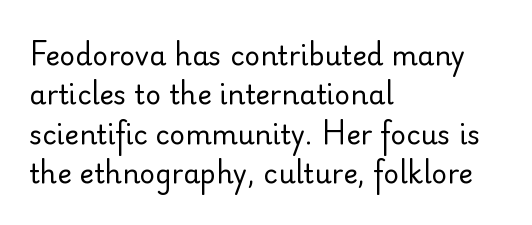
Quick note: not italic, upright. Is the stroke heavy? The answer is a plain regular-or-lighter. The setting favours the left margin, as ordinary paragraphs usually do. Has an underline been added? It has not. Tracking here is standard; glyphs follow each other at the usual distance. Line spacing here is normal.
